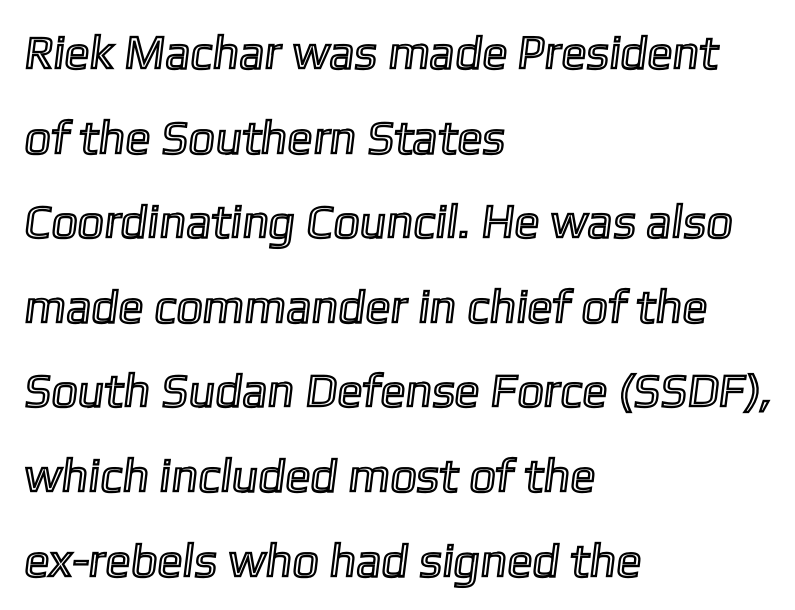
{"width": "normal", "x_height": "medium", "monospaced": "no", "underline": "no", "align": "left", "line_spacing_ratio": 1.8, "letter_spacing": "normal", "letter_spacing_em": 0.0, "glyph_px": 47}
